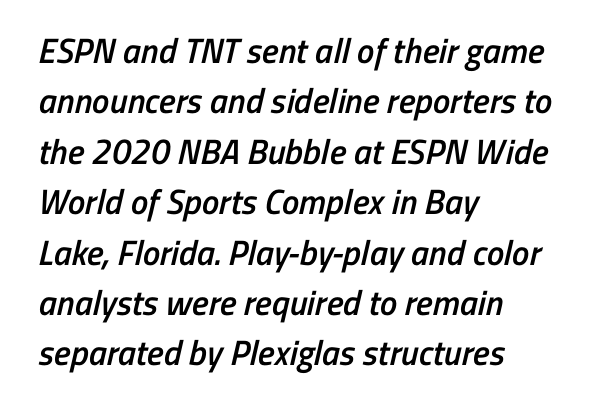
Here the designer chose a conventional face with non-uniform glyph widths. A typesetter would label this face a sans. Is the block centered? No — it sits flush against the left margin. The line texture is even and compact thanks to regular tracking. The gap between lines stays unmarked. The rows are spaced the way most documents space them.
